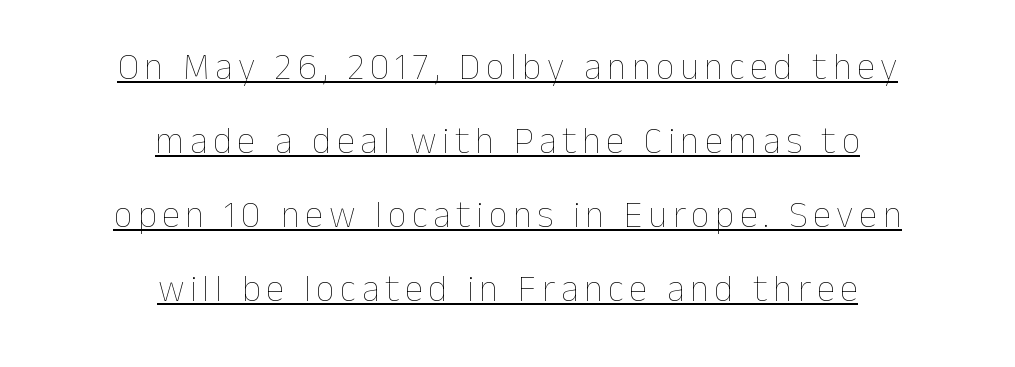
Alignment: centered. The words here are underlined. Ascenders rise straight up at ninety degrees. The weight would be labelled regular, book, light, or lighter still. The lines are spread far apart with generous leading.
